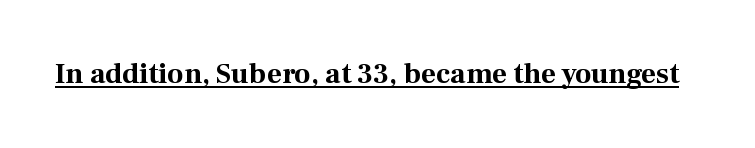
Q: Is the text bold? A: Yes.
Q: Is the text italic (slanted)? A: No, it is upright.
Q: Is the typeface a serif or a sans-serif typeface? A: Serif.
Q: Is the text underlined? A: Yes.
Q: Is the spacing between letters normal or unusually wide? A: Normal.
Q: Width (condensed, normal, or wide)? A: Normal.
Q: Stroke contrast? A: Medium.
Q: x-height? A: Medium.
Q: Monospaced? A: No.
